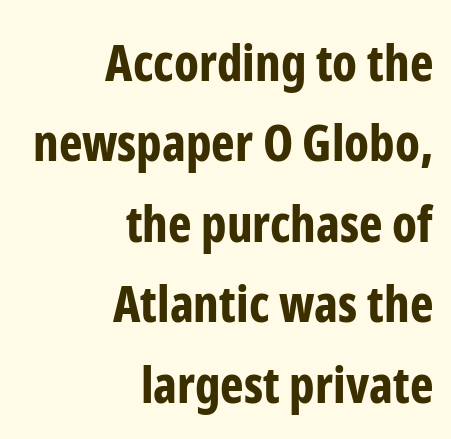
Unlike italic type, these characters show no tilt at all. This sample has the flowing, uneven cadence of proportional lettering. How would I describe the line gaps? Plain and ordinary. The rendering keeps characters at their native spacing.
